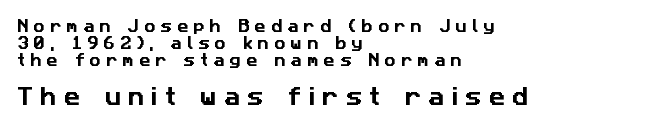
{"underline": "no", "align": "left", "line_spacing_ratio": 1.22, "letter_spacing": "wide", "letter_spacing_em": 0.36, "larger_block": "second", "size_ratio": 1.43, "glyph_px": 20}
